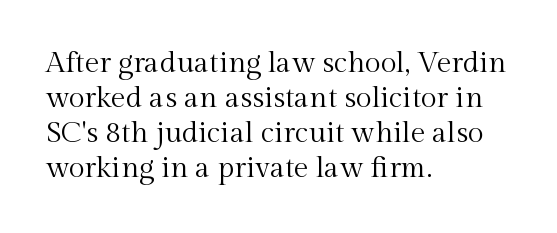
The image shows 29 px regular-weight serif type, upright; set left-aligned, line spacing 1.21x, normal letter spacing, not underlined; a medium x-height.
